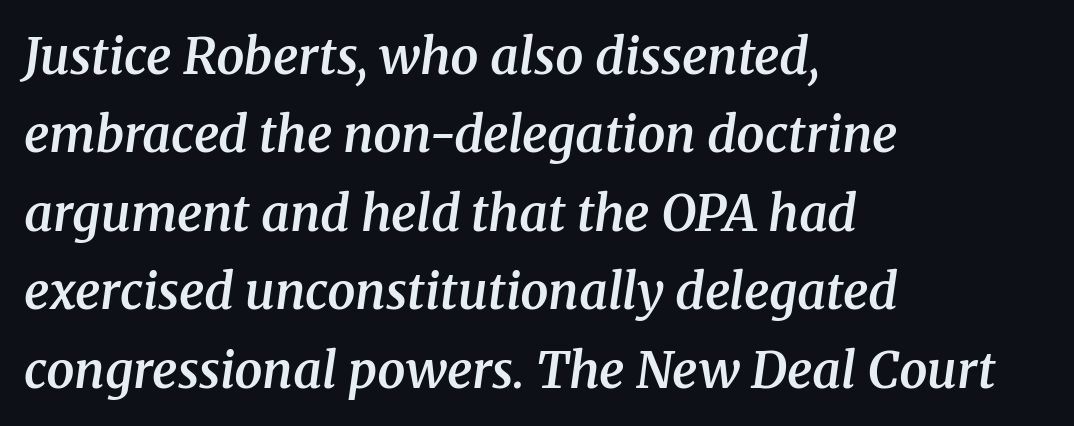
The face used here is proportionally spaced, like ordinary book or web type. The space directly below the letters is spotless. The designer left line spacing at the default. The typography opts for an oblique posture over an upright one. Compared with typical body copy, the letter spacing here is the same. Observe the serifs anchoring each vertical stroke in this sample.
